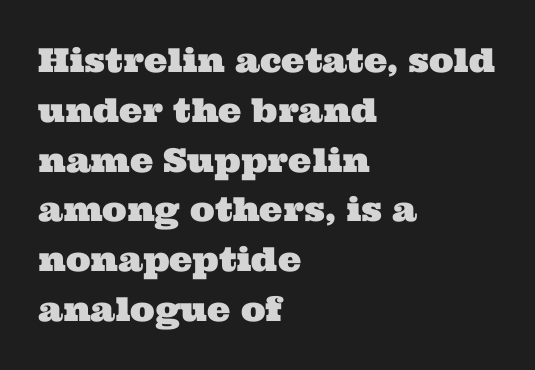
The leading is moderate, giving the passage an even texture. Teacher's note: observe the even left margin — that is flush-left alignment. The designer went with a serif here, giving each stem small feet. The letters sit at their default tracking, neither squeezed nor spread. Descender tails drop into unmarked territory.
